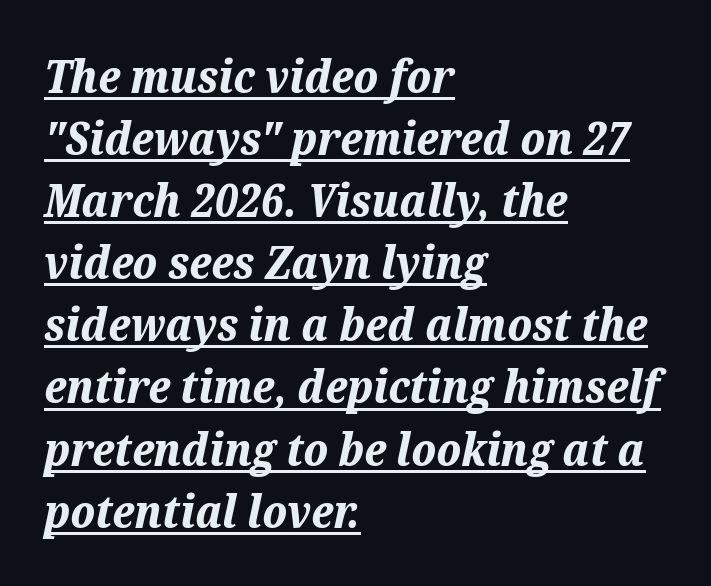
The image shows 45 px bold type, italic (leaning right); set left-aligned, normal line spacing (1.38x), normal letter spacing, underlined; medium stroke contrast and a medium x-height.
